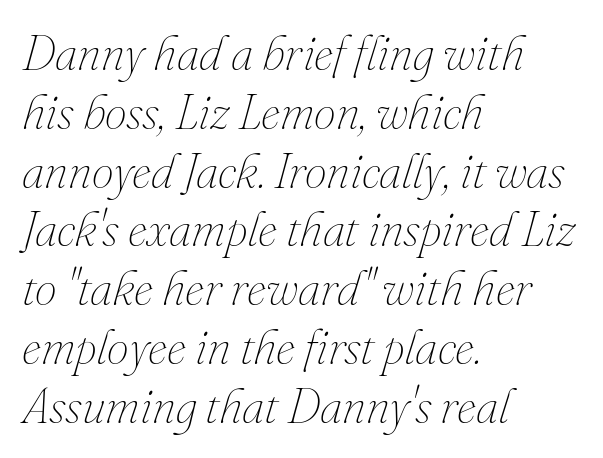
Lines of text with bare space underneath. This rendering uses left alignment, leaving the right contour irregular. No letter is thick-stroked: the sample isn't bold. Rendered with sloped, italic letterforms. Here the designer chose a conventional face with non-uniform glyph widths.
